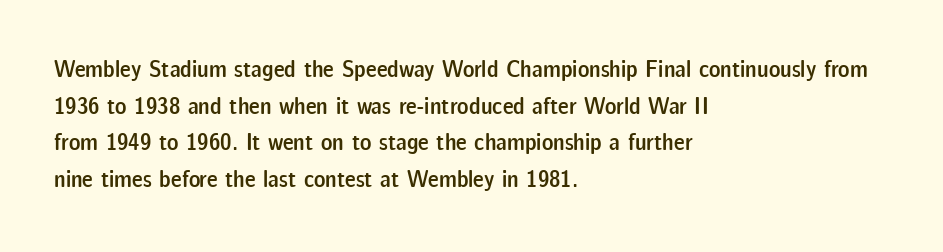
The image shows 24 px text type, upright; set left-aligned, normal line spacing (1.53x), normal letter spacing, not underlined.
